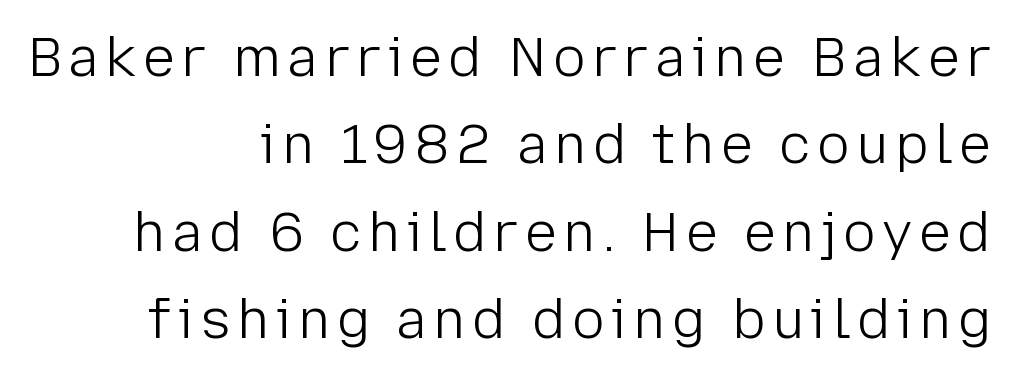
The image shows 54 px light sans-serif type, upright; set right-aligned, normal line spacing (1.62x), not underlined; low stroke contrast and a medium x-height.
